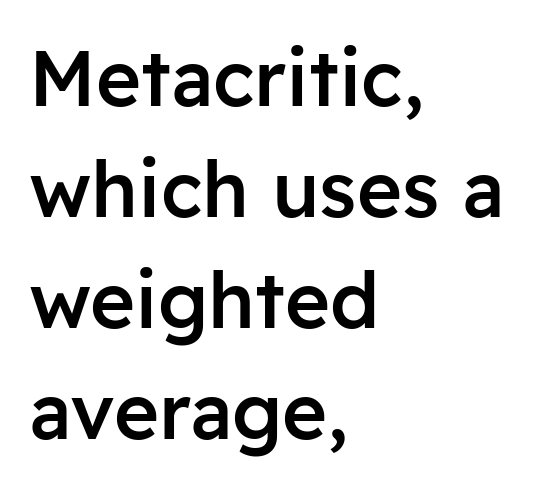
{"serif": "no", "italic": "no", "bold": "semi", "weight": "semibold", "width": "normal", "stroke_contrast": "low", "x_height": "medium", "monospaced": "no", "underline": "no", "align": "left", "line_spacing": "normal", "line_spacing_ratio": 1.44, "letter_spacing": "normal", "letter_spacing_em": 0.0, "glyph_px": 77}
